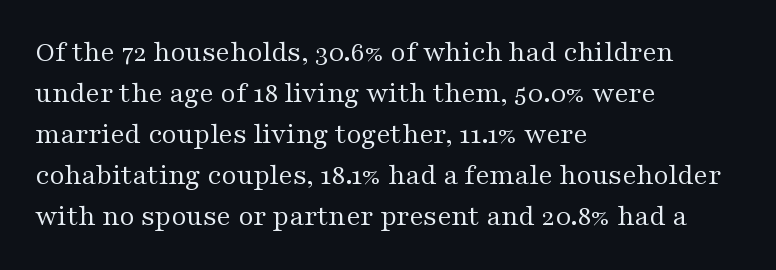
Q: Is the text bold? A: No.
Q: Is the text italic (slanted)? A: No, it is upright.
Q: Is the typeface a serif or a sans-serif typeface? A: Serif.
Q: Is the text underlined? A: No.
Q: How is the paragraph aligned? A: Left-aligned.
Q: Is the spacing between letters normal or unusually wide? A: Normal.
Q: Is the spacing between lines tight, normal or loose? A: Normal.
Q: Width (condensed, normal, or wide)? A: Wide.
Q: Stroke contrast? A: Medium.
Q: x-height? A: Medium.
Q: Monospaced? A: No.
